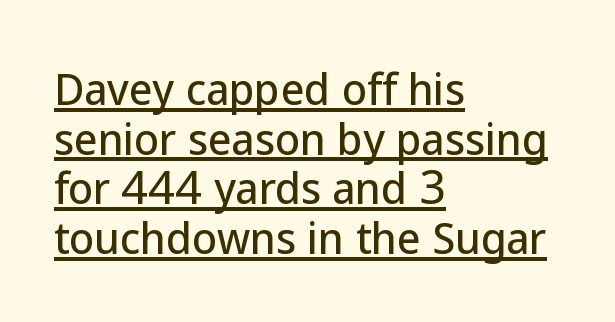
The image shows 41 px sans-serif type, upright; set left-aligned, line spacing 1.21x, normal letter spacing, underlined; low stroke contrast and a medium x-height.
